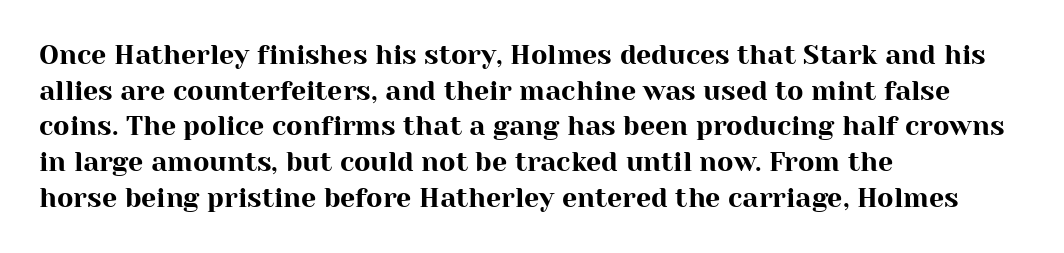
Line spacing here is normal. In terms of posture, this sample is upright. A bare baseline throughout the passage. Does the copy run flush right? No — it runs flush left. You could call the tracking neutral — neither tight nor loose.
